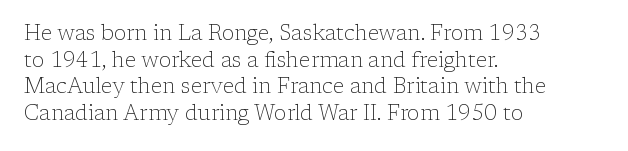
The image shows 21 px text type, upright; set left-aligned, normal line spacing (1.27x), normal letter spacing, not underlined.
